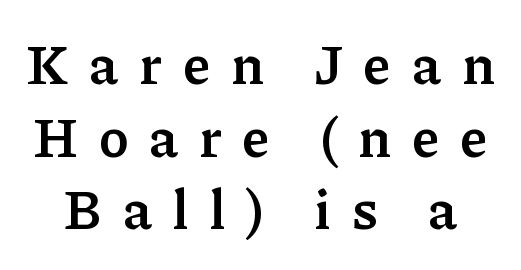
Q: Is the text bold? A: Yes.
Q: Is the text italic (slanted)? A: No, it is upright.
Q: Is the typeface a serif or a sans-serif typeface? A: Serif.
Q: Is the text underlined? A: No.
Q: Is the spacing between letters normal or unusually wide? A: Unusually wide.
Q: Is the spacing between lines tight, normal or loose? A: Normal.
Q: Width (condensed, normal, or wide)? A: Normal.
Q: Stroke contrast? A: Low.
Q: x-height? A: Medium.
Q: Monospaced? A: No.
